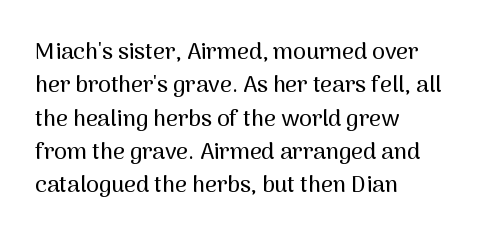
The image shows 23 px text type, upright; set left-aligned, normal line spacing (1.45x), normal letter spacing, not underlined.
